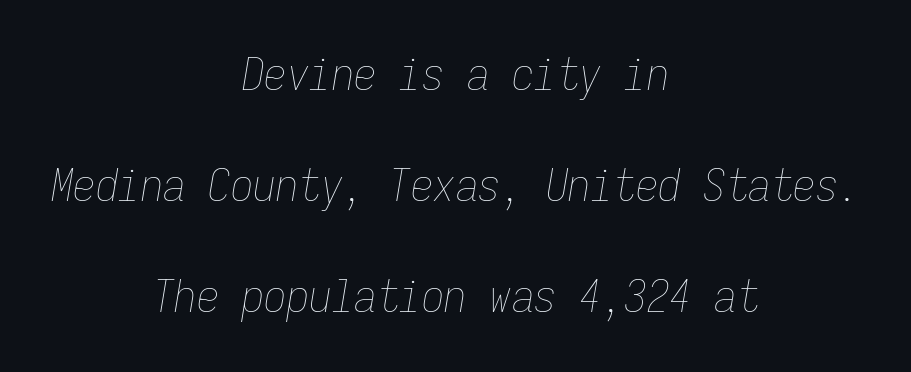
Stems here are at most as thick as an everyday book face. The lines are spread far apart with generous leading. Looking at the ascenders, they clearly lean. Fixed-width glyphs throughout — classic coding-font behaviour.
